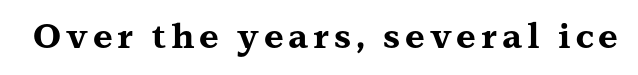
This sample uses a serif face. This is the regular roman posture of the typeface. The words here are not underlined. Strokes here are thick enough to call this a true bold.
